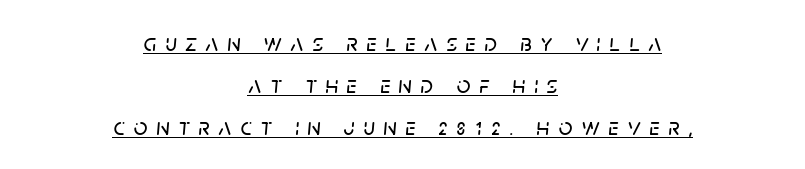
The lines in this sample share a center point and differ in where they start and stop. Compared with ordinary roman type, these characters are visibly tilted. The rendering uses the underline text-decoration. Students, note that the glyphs here are deliberately spaced far apart.
